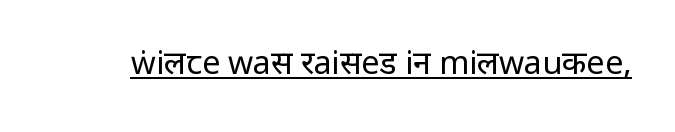
{"serif": "no", "italic": "no", "bold": "no", "weight": "regular", "width": "condensed", "stroke_contrast": "low", "underline": "yes", "letter_spacing": "normal", "letter_spacing_em": 0.0, "glyph_px": 32}
